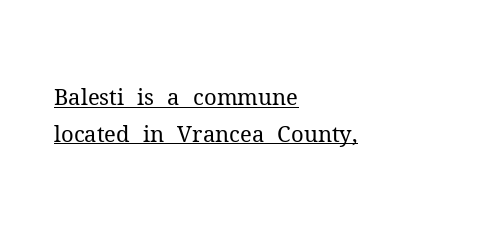
{"italic": "no", "bold": "no", "underline": "yes", "align": "left", "line_spacing": "normal", "line_spacing_ratio": 1.66, "letter_spacing": "normal", "letter_spacing_em": 0.0, "glyph_px": 22}
